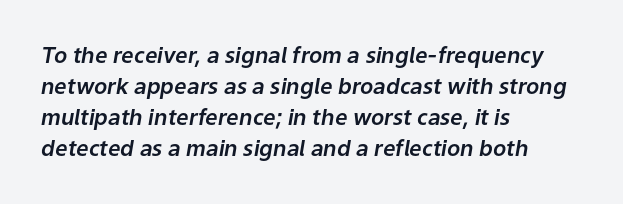
Q: Is the text italic (slanted)? A: Yes, it leans right by about 9 degrees.
Q: Is the text underlined? A: No.
Q: How is the paragraph aligned? A: Left-aligned.
Q: Is the spacing between letters normal or unusually wide? A: Normal.
Q: Is the spacing between lines tight, normal or loose? A: Normal.
